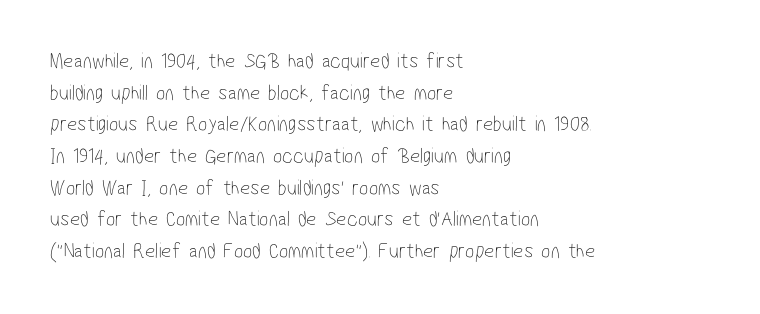
Q: Is the text bold? A: No.
Q: Is the text underlined? A: No.
Q: How is the paragraph aligned? A: Left-aligned.
Q: Is the spacing between letters normal or unusually wide? A: Normal.
Q: Is the spacing between lines tight, normal or loose? A: Normal.
